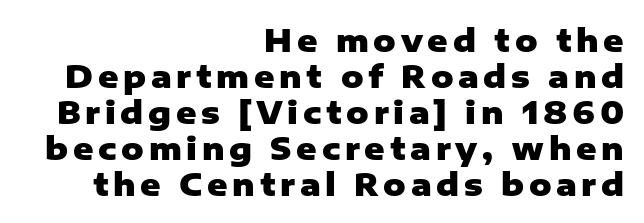
Q: Is the text bold? A: Yes.
Q: Is the text italic (slanted)? A: No, it is upright.
Q: Is the typeface a serif or a sans-serif typeface? A: Sans-serif.
Q: Is the text underlined? A: No.
Q: How is the paragraph aligned? A: Right-aligned.
Q: Width (condensed, normal, or wide)? A: Normal.
Q: Stroke contrast? A: Low.
Q: x-height? A: Medium.
Q: Monospaced? A: No.
